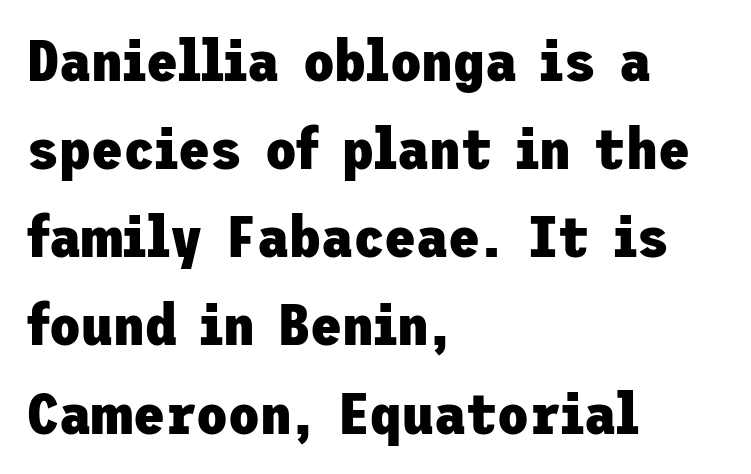
The image shows 58 px heavy sans-serif type, upright; set left-aligned, normal line spacing (1.52x), normal letter spacing, not underlined; low stroke contrast and a medium x-height.
